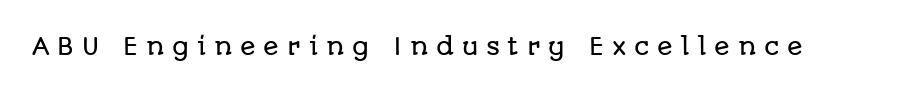
The image shows 23 px text type, upright; set unusually wide letter spacing (+0.34 em), not underlined.
